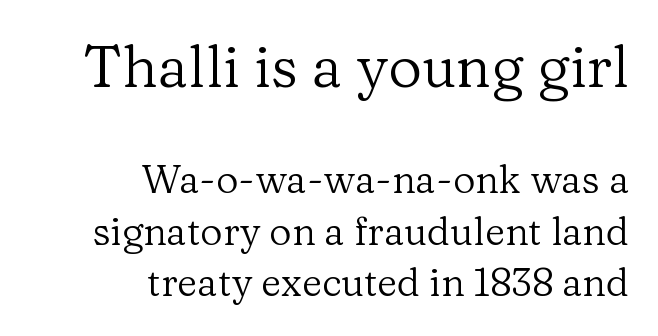
The image shows 59 px regular-weight serif type, upright; set right-aligned, normal line spacing (1.32x), normal letter spacing, not underlined; the first (top) block is 1.51x larger; low stroke contrast and a medium x-height.
